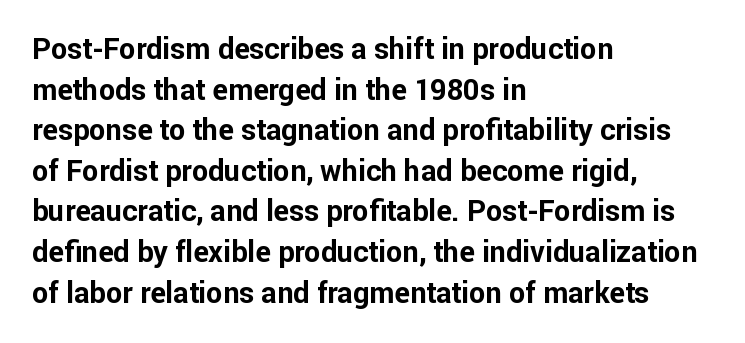
Just letters on the line, the space beneath them empty. Baseline-to-baseline distance is the conventional proportion of letter height. Typesetter's note: full bold, strokes at maximum text heaviness. Layout note: lines flush left. These lines are rendered in a variable-pitch font.
